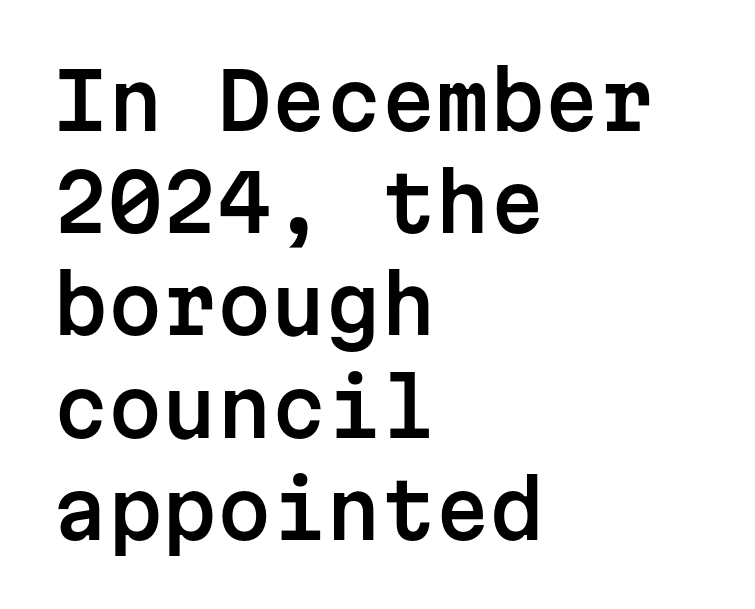
The designer left line spacing at the default. This is roman type, the default non-slanted kind. This is sans-serif lettering, the kind often seen on screens and signage. The rendering uses typewriter-style spacing with identical character cells. This rendering leaves character spacing at its baseline value.
